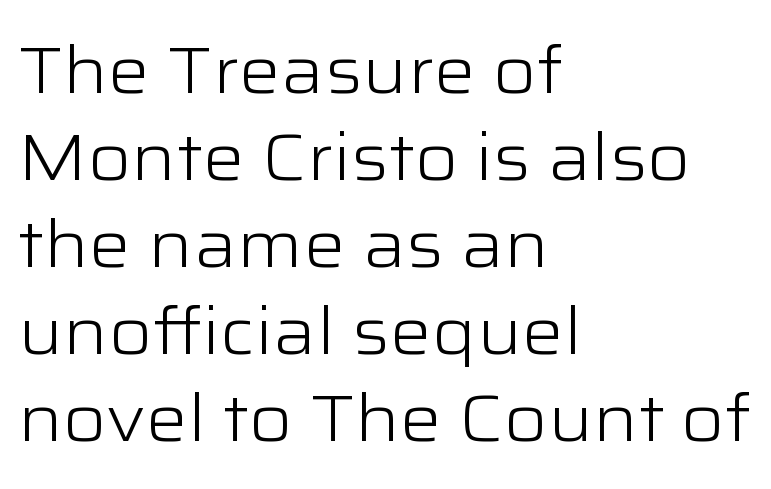
Q: Is the text bold? A: No.
Q: Is the text italic (slanted)? A: No, it is upright.
Q: Is the typeface a serif or a sans-serif typeface? A: Sans-serif.
Q: Is the text underlined? A: No.
Q: How is the paragraph aligned? A: Left-aligned.
Q: Is the spacing between letters normal or unusually wide? A: Normal.
Q: Is the spacing between lines tight, normal or loose? A: Normal.
Q: Width (condensed, normal, or wide)? A: Wide.
Q: Stroke contrast? A: Low.
Q: x-height? A: Medium.
Q: Monospaced? A: No.
